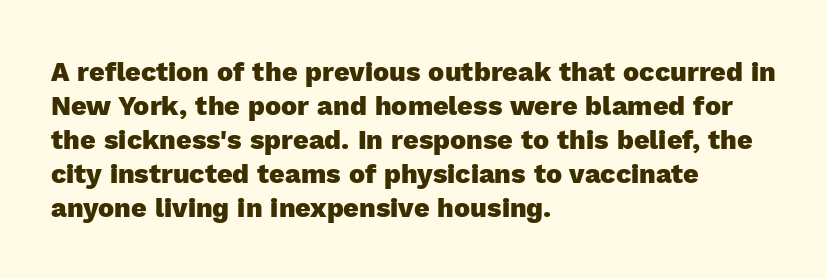
{"italic": "no", "bold": "yes", "underline": "no", "align": "left", "line_spacing": "normal", "line_spacing_ratio": 1.26, "letter_spacing": "normal", "letter_spacing_em": 0.0, "glyph_px": 27}
